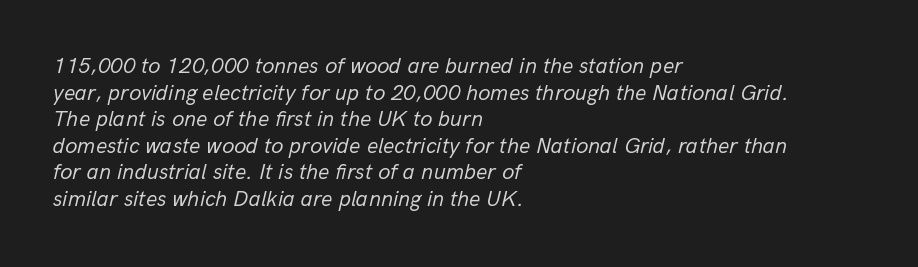
Stroke mass is kept to a normal reading level or below. An italicized treatment has been applied to the whole sample. These lines are set flush left with a ragged right edge. The baseline area is clear.
